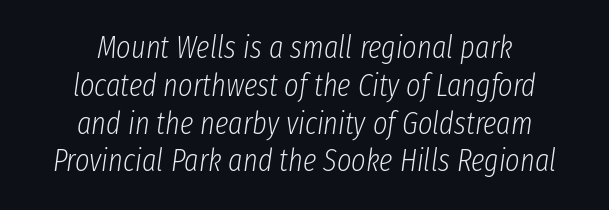
Q: Is the text bold? A: No.
Q: Is the text italic (slanted)? A: Yes, it leans right by about 8 degrees.
Q: Is the text underlined? A: No.
Q: How is the paragraph aligned? A: Centered.
Q: Is the spacing between letters normal or unusually wide? A: Normal.
Q: Width (condensed, normal, or wide)? A: Condensed.
Q: Stroke contrast? A: Low.
Q: x-height? A: Medium.
Q: Monospaced? A: No.
